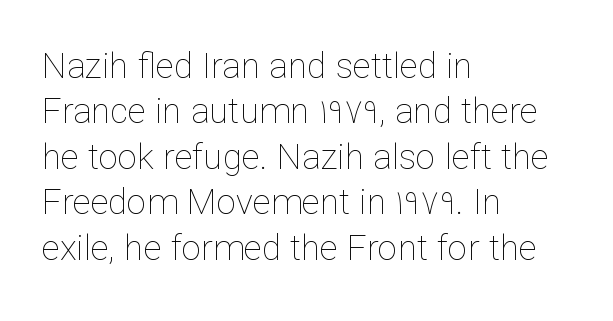
Q: Is the text bold? A: No.
Q: Is the text italic (slanted)? A: No, it is upright.
Q: Is the text underlined? A: No.
Q: How is the paragraph aligned? A: Left-aligned.
Q: Is the spacing between letters normal or unusually wide? A: Normal.
Q: Is the spacing between lines tight, normal or loose? A: Normal.
Q: Width (condensed, normal, or wide)? A: Normal.
Q: Stroke contrast? A: Low.
Q: x-height? A: Medium.
Q: Monospaced? A: No.
